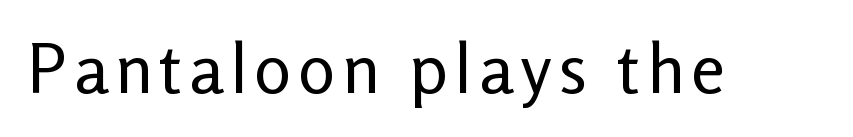
The image shows 69 px regular-weight sans-serif type, upright; set not underlined; low stroke contrast and a medium x-height.
